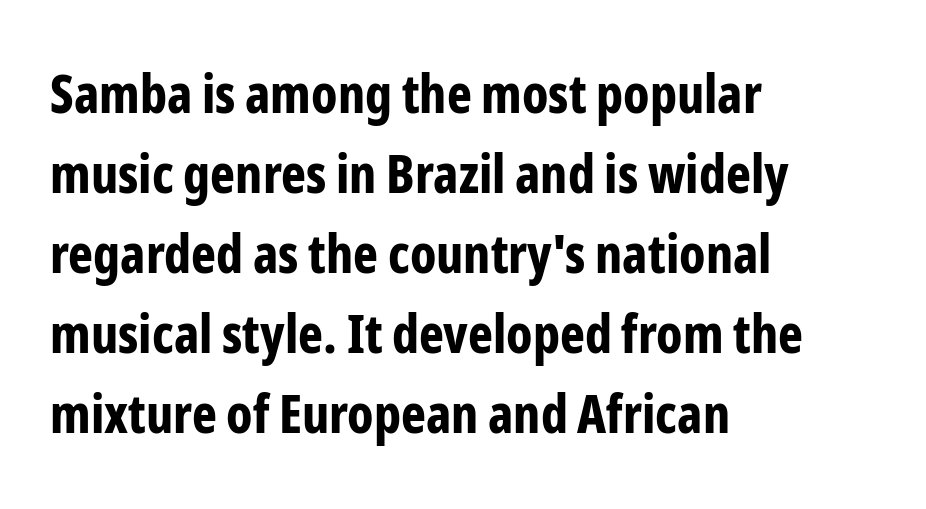
{"serif": "no", "italic": "no", "bold": "yes", "weight": "bold", "width": "condensed", "stroke_contrast": "low", "x_height": "medium", "monospaced": "no", "underline": "no", "align": "left", "line_spacing": "normal", "line_spacing_ratio": 1.51, "letter_spacing": "normal", "letter_spacing_em": 0.0, "glyph_px": 53}
